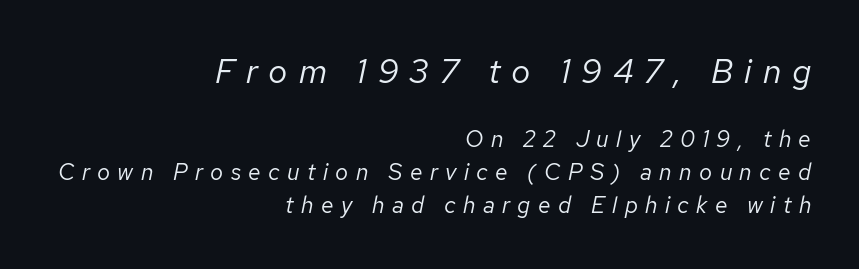
The image shows 34 px regular-weight type, italic (leaning right); set right-aligned, normal line spacing (1.42x), unusually wide letter spacing (+0.32 em), not underlined; the first (top) block is 1.48x larger; low stroke contrast and a medium x-height.
